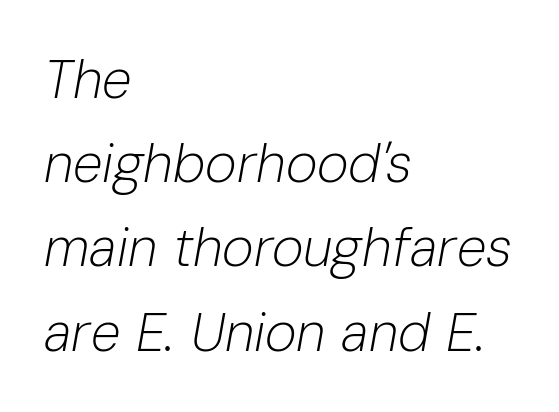
The image shows 54 px light type, italic (leaning right); set left-aligned, normal line spacing (1.56x), normal letter spacing, not underlined; low stroke contrast and a medium x-height.
